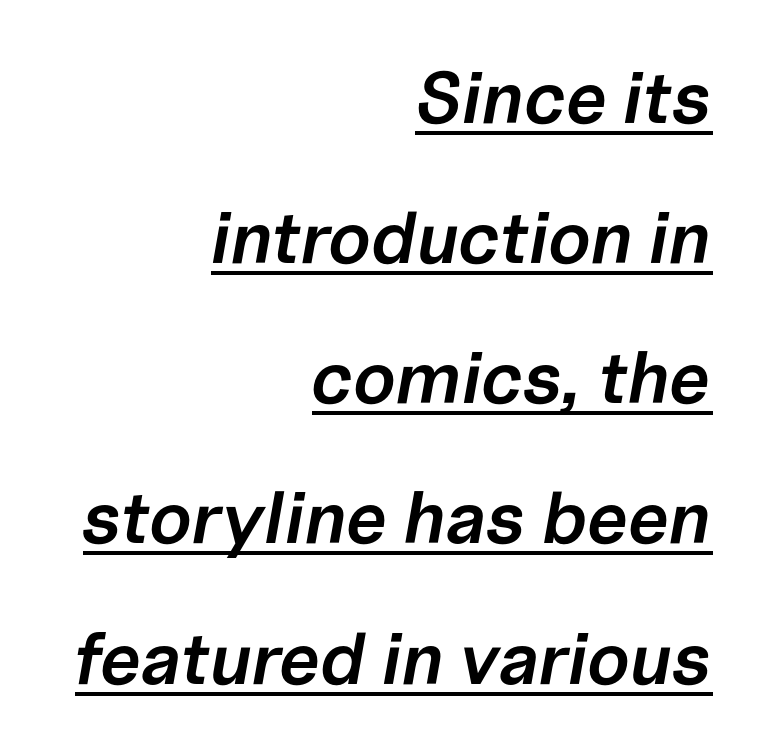
There is no visible air inserted between adjacent glyphs. Varying glyph widths throughout — classic text-font behaviour. The line-height multiplier appears high, well above default. Compared with an ordinary text face, these strokes are moderately heavier — a semibold. The compositor pushed each line to the right boundary.
